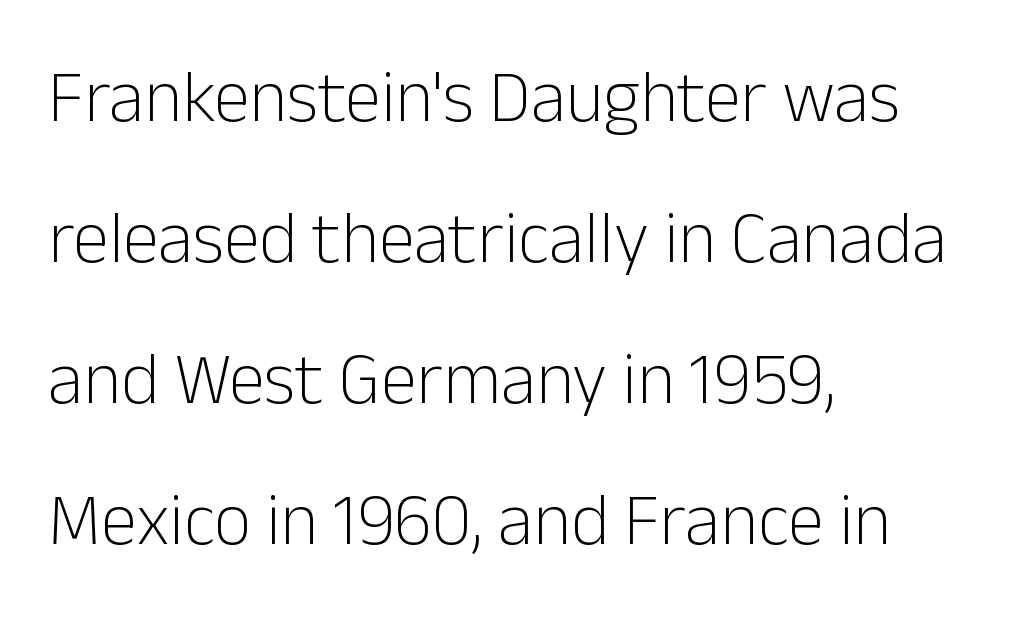
The image shows 73 px light sans-serif type, upright; set left-aligned, loose line spacing (1.93x), normal letter spacing, not underlined; low stroke contrast and a medium x-height.
